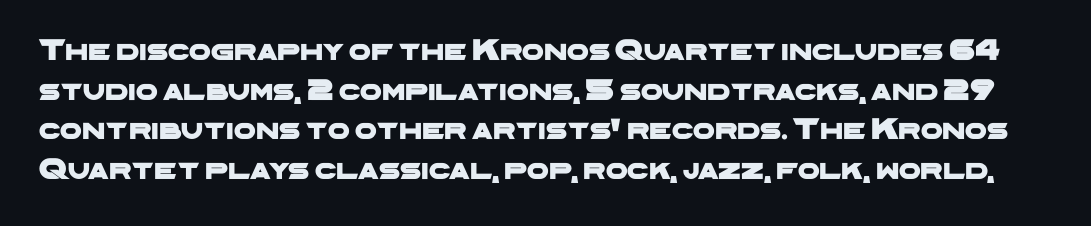
A typesetter would call this leading conventional body-copy spacing. Looks like regular typesetting: each glyph gets only the width it needs. Descenders hang freely into open space. The characters display no serif detailing; their extremities are plain. The gaps between neighbouring characters are ordinary and unremarkable.
